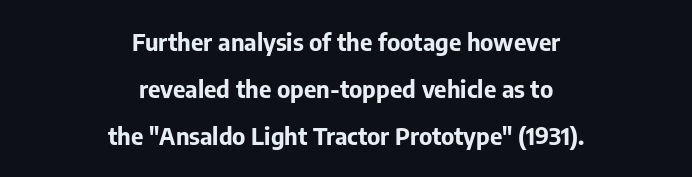
The passage is arranged like a title page — every line centered. How would I describe the line gaps? Wide and relaxed. The baseline area is clear. The letters stand straight up with perfectly vertical stems.
